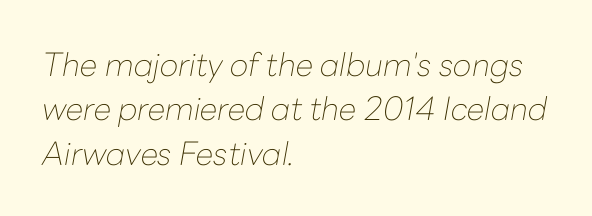
{"italic": "yes", "lean": "right", "slant_degrees": 10, "bold": "no", "weight": "thin", "width": "normal", "stroke_contrast": "low", "x_height": "medium", "monospaced": "no", "underline": "no", "align": "left", "line_spacing": "normal", "line_spacing_ratio": 1.39, "letter_spacing": "normal", "letter_spacing_em": 0.0, "glyph_px": 32}
